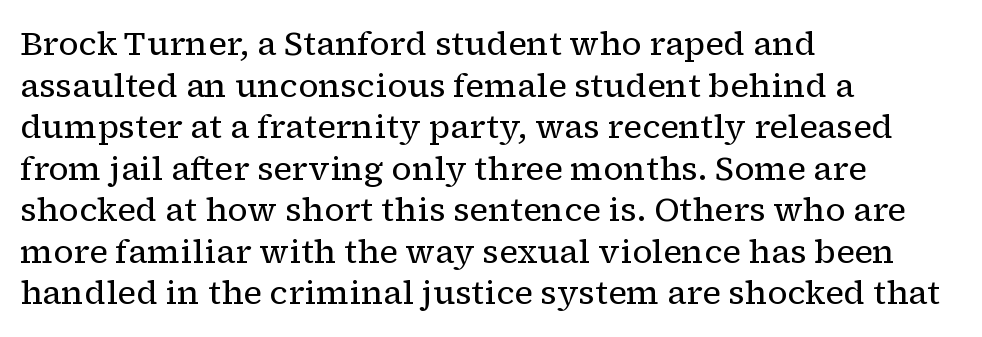
Q: Is the text bold? A: No.
Q: Is the text italic (slanted)? A: No, it is upright.
Q: Is the typeface a serif or a sans-serif typeface? A: Serif.
Q: Is the text underlined? A: No.
Q: How is the paragraph aligned? A: Left-aligned.
Q: Is the spacing between letters normal or unusually wide? A: Normal.
Q: Is the spacing between lines tight, normal or loose? A: Normal.
Q: Width (condensed, normal, or wide)? A: Normal.
Q: Stroke contrast? A: Low.
Q: x-height? A: Medium.
Q: Monospaced? A: No.
